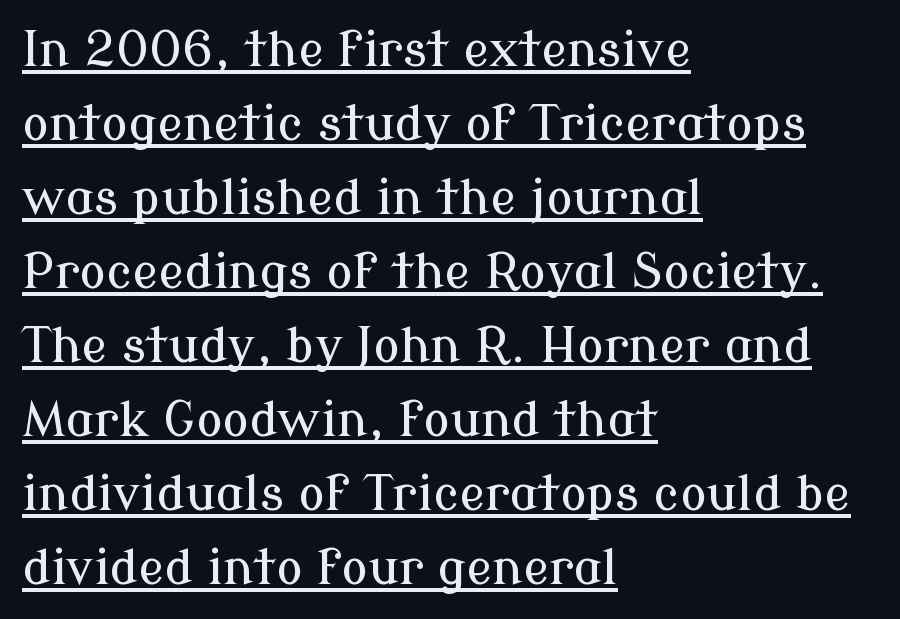
{"serif": "yes", "italic": "no", "width": "normal", "stroke_contrast": "low", "x_height": "medium", "monospaced": "no", "underline": "yes", "align": "left", "line_spacing": "normal", "line_spacing_ratio": 1.51, "letter_spacing": "normal", "letter_spacing_em": 0.0, "glyph_px": 49}
